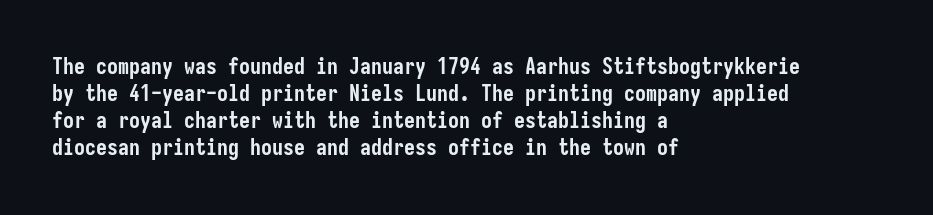
The image shows 22 px bold type, upright; set left-aligned, line spacing 1.23x, normal letter spacing, not underlined.
